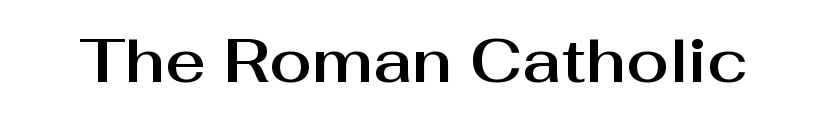
Q: Is the text italic (slanted)? A: No, it is upright.
Q: Is the typeface a serif or a sans-serif typeface? A: Sans-serif.
Q: Is the text underlined? A: No.
Q: Is the spacing between letters normal or unusually wide? A: Normal.
Q: Width (condensed, normal, or wide)? A: Normal.
Q: Stroke contrast? A: Medium.
Q: x-height? A: Medium.
Q: Monospaced? A: No.
